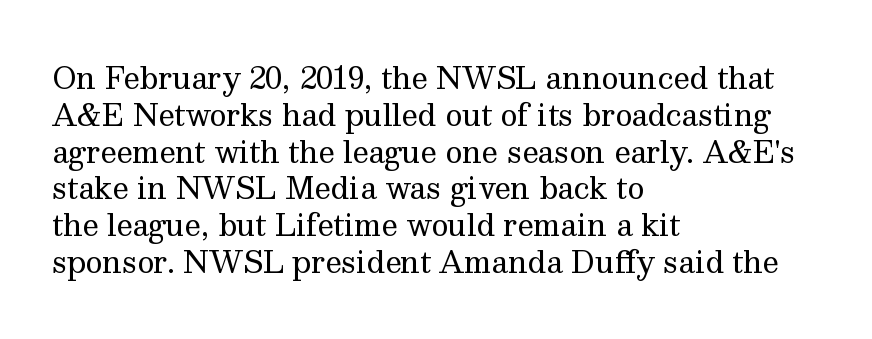
{"serif": "yes", "italic": "no", "bold": "no", "weight": "regular", "width": "normal", "stroke_contrast": "medium", "x_height": "medium", "monospaced": "no", "underline": "no", "align": "left", "line_spacing": "normal", "line_spacing_ratio": 1.27, "letter_spacing": "normal", "letter_spacing_em": 0.0, "glyph_px": 29}
